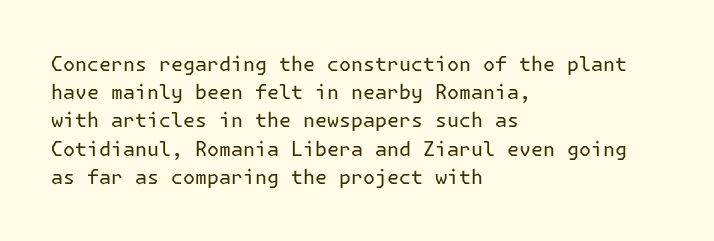
{"italic": "no", "bold": "no", "underline": "no", "align": "left", "line_spacing": "normal", "line_spacing_ratio": 1.41, "letter_spacing": "normal", "letter_spacing_em": 0.0, "glyph_px": 20}
